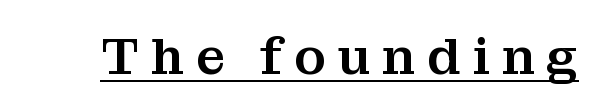
The image shows 52 px serif type, upright; set unusually wide letter spacing (+0.23 em), underlined; medium stroke contrast and a medium x-height.
